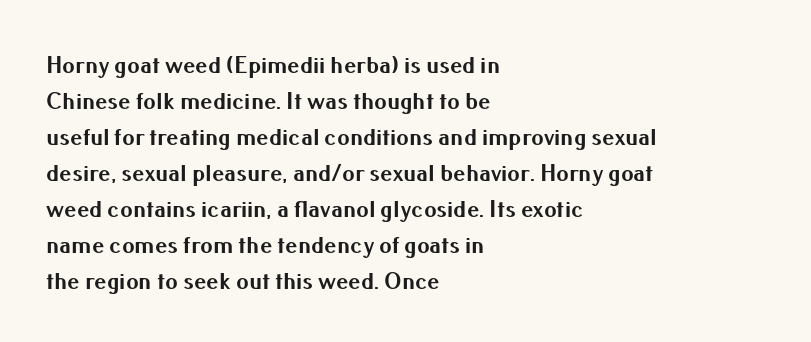
The image shows 25 px bold type, upright; set left-aligned, normal line spacing (1.44x), normal letter spacing, not underlined.
